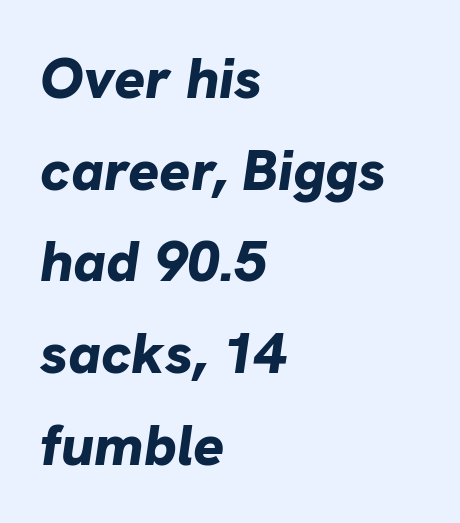
{"italic": "yes", "lean": "right", "slant_degrees": 8, "bold": "yes", "weight": "bold", "width": "normal", "stroke_contrast": "low", "x_height": "medium", "monospaced": "no", "underline": "no", "align": "left", "line_spacing": "normal", "line_spacing_ratio": 1.58, "letter_spacing": "normal", "letter_spacing_em": 0.0, "glyph_px": 58}
